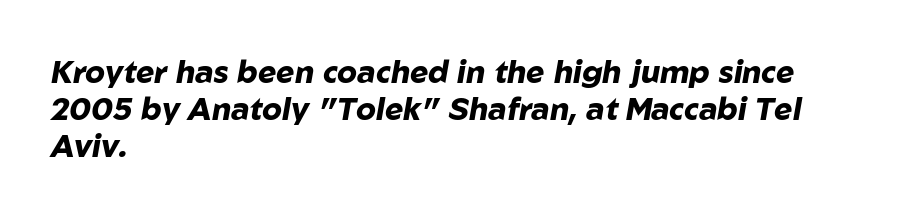
Q: Is the text bold? A: Yes.
Q: Is the text italic (slanted)? A: Yes, it leans right by about 10 degrees.
Q: Is the text underlined? A: No.
Q: How is the paragraph aligned? A: Left-aligned.
Q: Is the spacing between letters normal or unusually wide? A: Normal.
Q: Width (condensed, normal, or wide)? A: Normal.
Q: Stroke contrast? A: Low.
Q: x-height? A: Medium.
Q: Monospaced? A: No.
